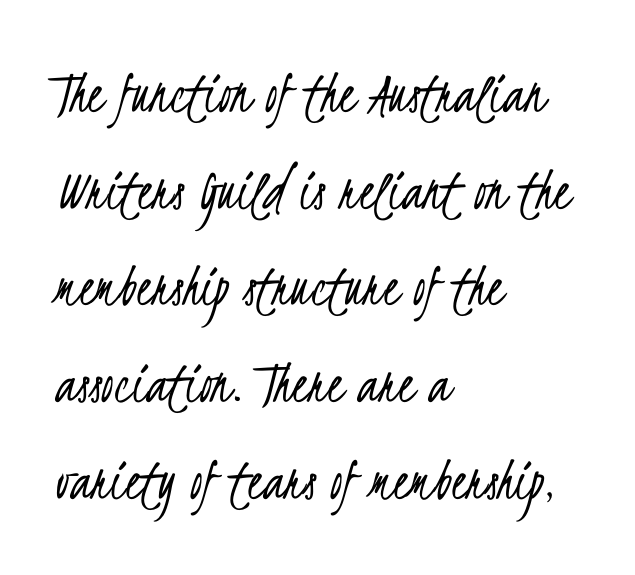
Stroke thickness stays within the range of a standard reading face or lighter. Proportional: the letters do not fall into vertical columns. Serif or sans? Sans — the stroke terminals are bare. The words here are not underlined. In terms of leading, this rendering sits right in the middle.
